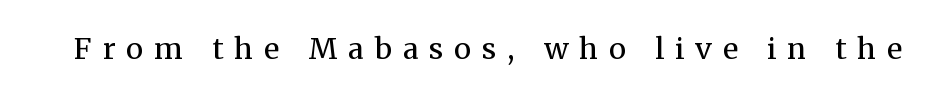
The face used here is rendered with a markedly widened letterfit. The designer went with a serif here, giving each stem small feet. The face used here is proportionally spaced, like ordinary book or web type. This is the regular roman posture of the typeface. Descenders are the only things crossing below the line. Letters have the restrained weight of plain body copy at most.
